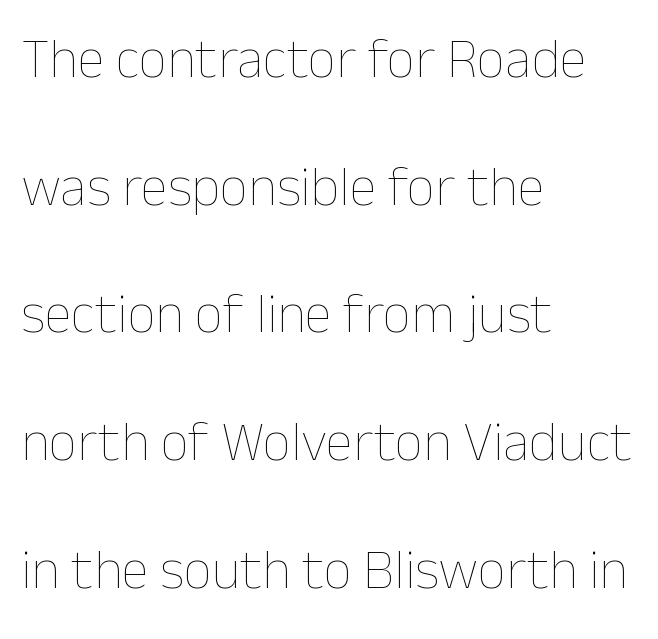
Q: Is the text bold? A: No.
Q: Is the text italic (slanted)? A: No, it is upright.
Q: Is the text underlined? A: No.
Q: How is the paragraph aligned? A: Left-aligned.
Q: Is the spacing between letters normal or unusually wide? A: Normal.
Q: Is the spacing between lines tight, normal or loose? A: Loose.
Q: Width (condensed, normal, or wide)? A: Normal.
Q: Stroke contrast? A: Low.
Q: x-height? A: Medium.
Q: Monospaced? A: No.
